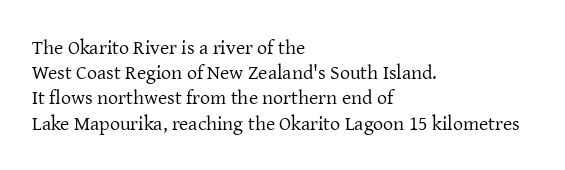
{"italic": "no", "bold": "no", "underline": "no", "align": "left", "line_spacing": "normal", "line_spacing_ratio": 1.26, "letter_spacing": "normal", "letter_spacing_em": 0.0, "glyph_px": 20}
